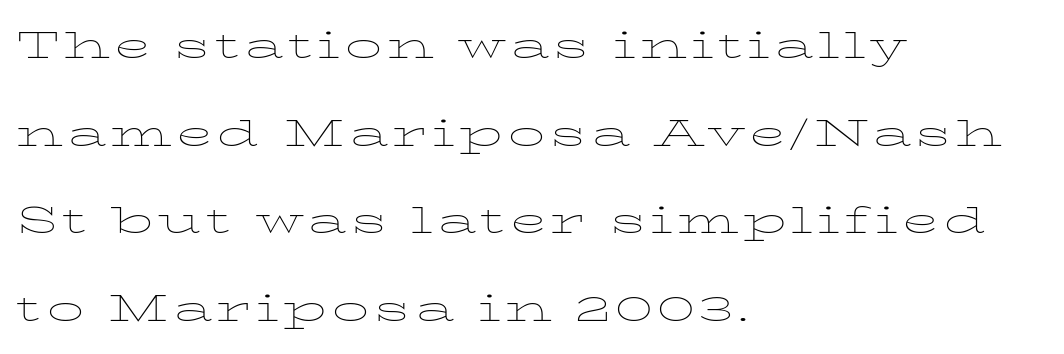
{"serif": "yes", "italic": "no", "bold": "no", "weight": "thin", "width": "wide", "stroke_contrast": "low", "x_height": "medium", "monospaced": "no", "underline": "no", "align": "left", "line_spacing": "loose", "line_spacing_ratio": 2.37, "glyph_px": 37}
